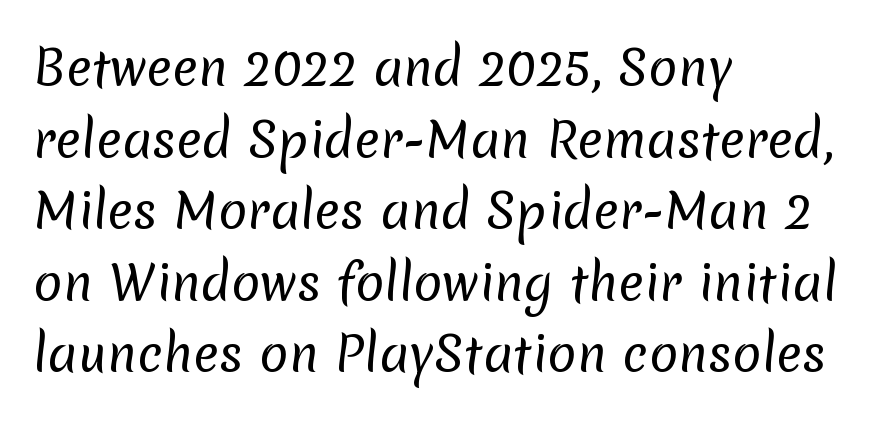
Q: Is the text bold? A: No.
Q: Is the typeface a serif or a sans-serif typeface? A: Sans-serif.
Q: Is the text underlined? A: No.
Q: How is the paragraph aligned? A: Left-aligned.
Q: Is the spacing between letters normal or unusually wide? A: Normal.
Q: Is the spacing between lines tight, normal or loose? A: Normal.
Q: Width (condensed, normal, or wide)? A: Normal.
Q: Stroke contrast? A: Low.
Q: x-height? A: Medium.
Q: Monospaced? A: No.
